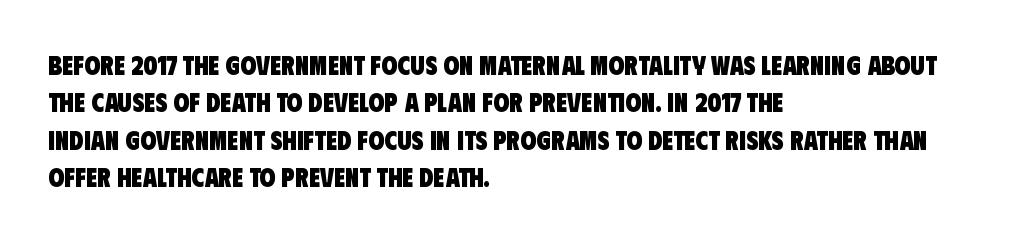
{"bold": "yes", "underline": "no", "align": "left", "line_spacing": "normal", "line_spacing_ratio": 1.44, "letter_spacing": "normal", "letter_spacing_em": 0.0, "glyph_px": 26}
